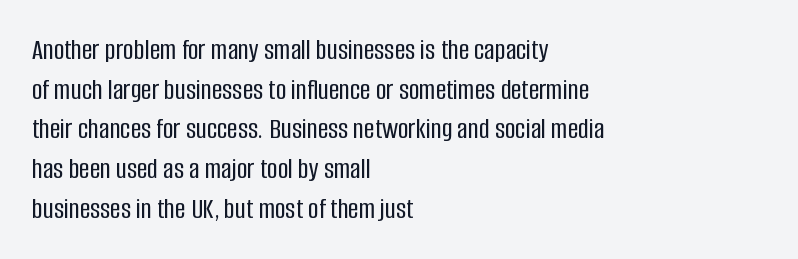
The image shows 29 px condensed sans-serif type, upright; set left-aligned, normal line spacing (1.37x), normal letter spacing, not underlined; low stroke contrast and a large x-height.
